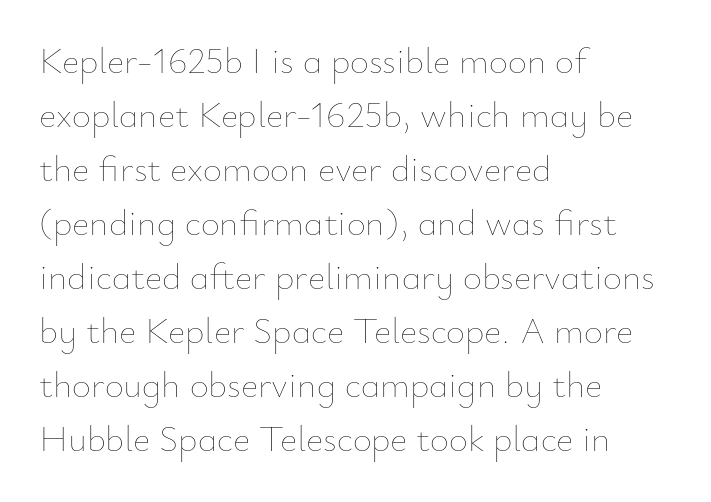
{"italic": "no", "bold": "no", "weight": "thin", "width": "normal", "stroke_contrast": "low", "x_height": "small", "monospaced": "no", "underline": "no", "align": "left", "line_spacing": "normal", "line_spacing_ratio": 1.46, "letter_spacing": "normal", "letter_spacing_em": 0.0, "glyph_px": 37}
